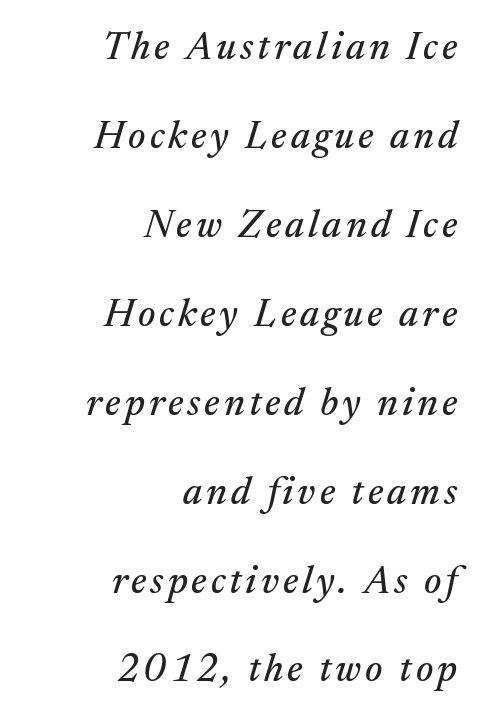
The image shows 39 px serif type, italic (leaning right); set right-aligned, loose line spacing (2.28x), not underlined; medium stroke contrast and a medium x-height.
